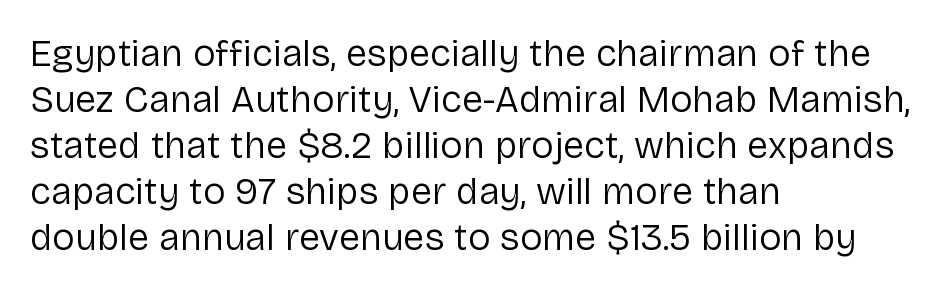
{"serif": "no", "italic": "no", "bold": "no", "weight": "regular", "width": "normal", "stroke_contrast": "low", "x_height": "medium", "monospaced": "no", "underline": "no", "align": "left", "line_spacing_ratio": 1.21, "letter_spacing": "normal", "letter_spacing_em": 0.0, "glyph_px": 38}
